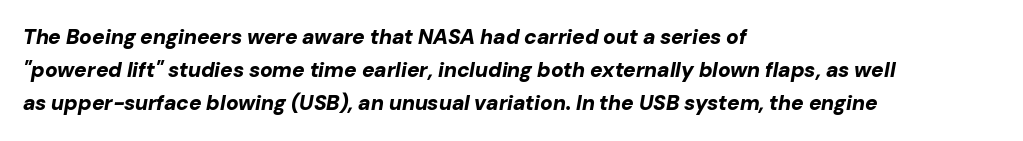
The image shows 21 px bold type, italic (leaning right); set left-aligned, normal line spacing (1.58x), normal letter spacing, not underlined.
